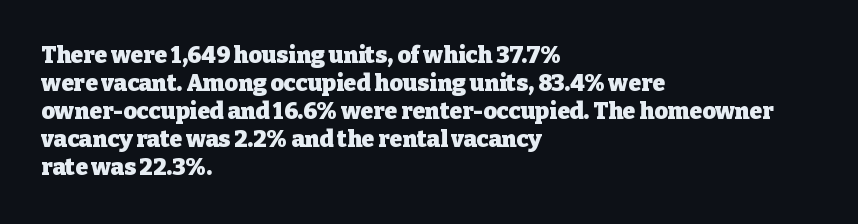
Q: Is the text bold? A: Yes.
Q: Is the text italic (slanted)? A: No, it is upright.
Q: Is the text underlined? A: No.
Q: How is the paragraph aligned? A: Left-aligned.
Q: Is the spacing between letters normal or unusually wide? A: Normal.
